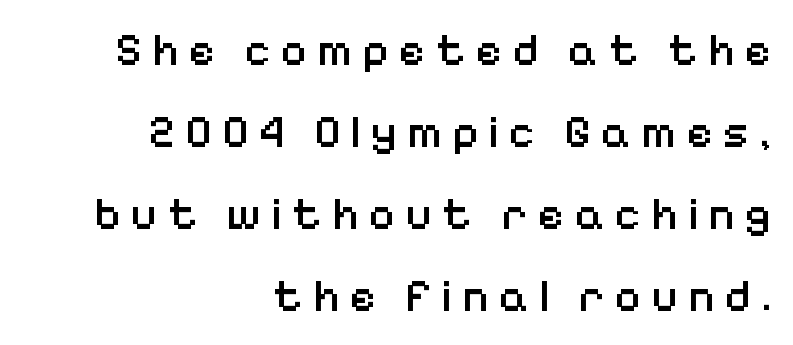
Q: Is the text bold? A: Semi-bold.
Q: Is the text italic (slanted)? A: No, it is upright.
Q: Is the typeface a serif or a sans-serif typeface? A: Sans-serif.
Q: Is the text underlined? A: No.
Q: How is the paragraph aligned? A: Right-aligned.
Q: Is the spacing between letters normal or unusually wide? A: Unusually wide.
Q: Width (condensed, normal, or wide)? A: Normal.
Q: Stroke contrast? A: Low.
Q: x-height? A: Medium.
Q: Monospaced? A: No.
